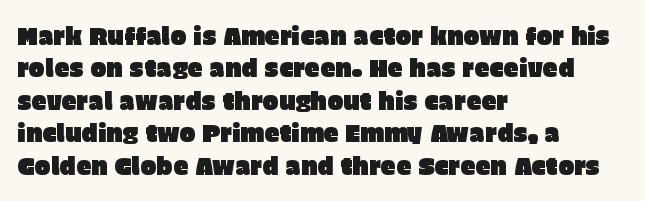
Glyph-to-glyph distance matches everyday printed text. Teacher's note: observe the even left margin — that is flush-left alignment. Type without underlining. This sample keeps an unexceptional amount of space between lines. This is roman type, the default non-slanted kind.
